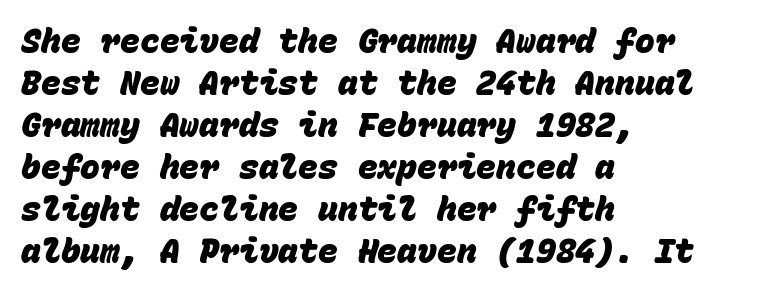
{"serif": "no", "bold": "yes", "weight": "heavy", "width": "normal", "stroke_contrast": "low", "x_height": "large", "monospaced": "yes", "underline": "no", "align": "left", "line_spacing": "normal", "line_spacing_ratio": 1.27, "letter_spacing": "normal", "letter_spacing_em": 0.0, "glyph_px": 33}
